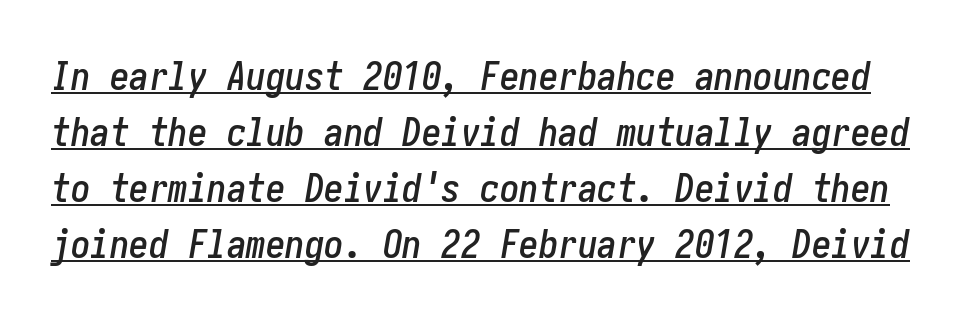
The glyphs look as if they've been sheared to an angle. Nobody touched the tracking dial on this one. Underlining? Definitely there. Students, observe: this is what conventionally led text looks like.
